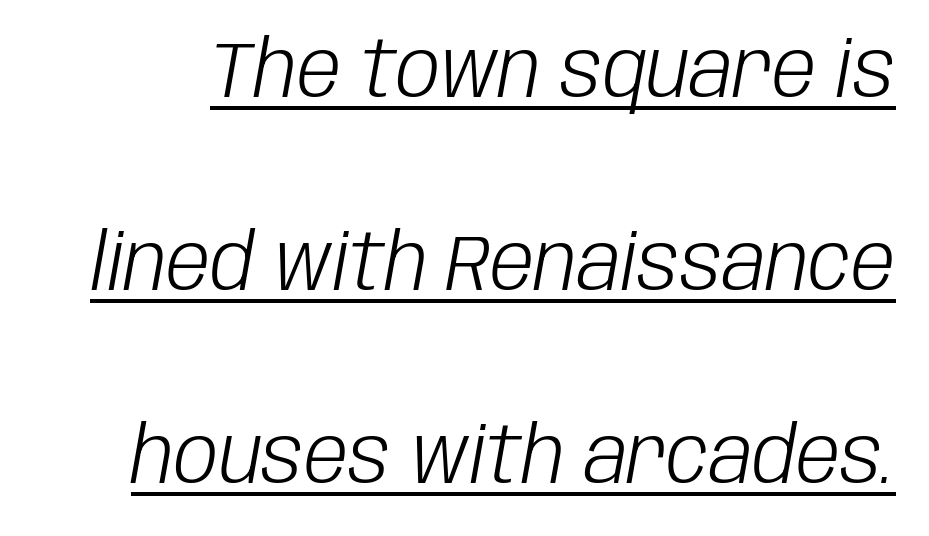
The image shows 79 px light, condensed type, italic (leaning right); set loose line spacing (2.44x), normal letter spacing, underlined; low stroke contrast and a large x-height.
